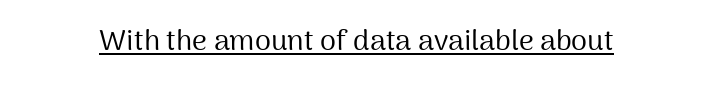
The rendering shows plain stroke endings on the letterforms — a sans-serif design. Stem width sits at or under what a default text font uses. Is there an underline? Yes — a line sits under the letters. Standard letterfit; no display-style spreading of the glyphs. Think of a printed novel: that variable character pitch is what you see here.
